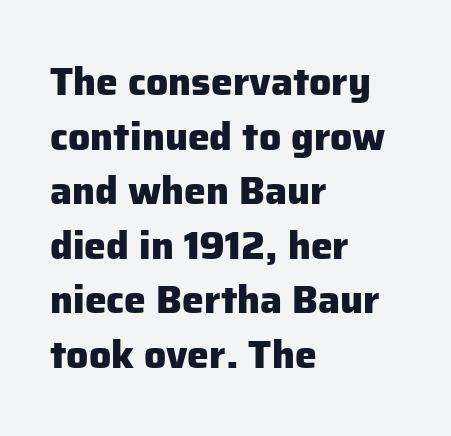
{"serif": "no", "italic": "no", "bold": "yes", "weight": "heavy", "width": "normal", "stroke_contrast": "low", "x_height": "medium", "monospaced": "no", "underline": "no", "align": "left", "line_spacing": "normal", "line_spacing_ratio": 1.4, "letter_spacing": "normal", "letter_spacing_em": 0.0, "glyph_px": 39}
